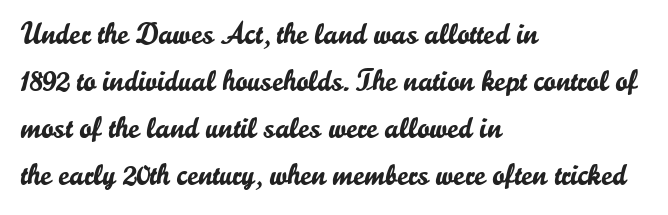
The letters advance in unequal steps, a hallmark of proportional type. The vertical gap from one line to the next is medium. Typographically, this falls in the sans-serif category. The letterforms sit shoulder to shoulder at normal distance. Any mark beneath the type? The region is blank.
